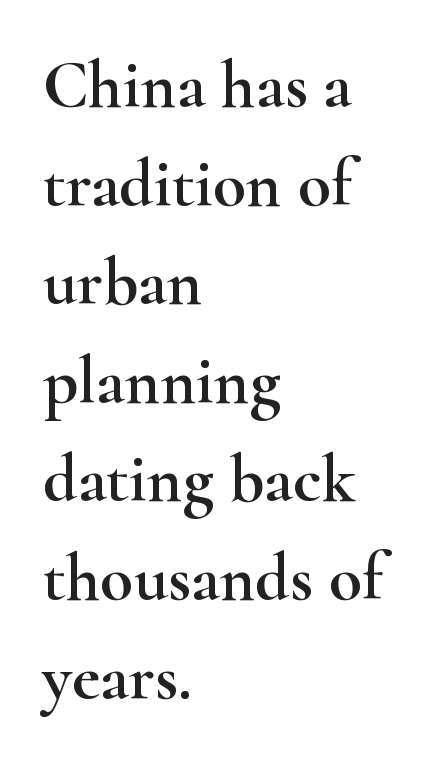
Q: Is the text italic (slanted)? A: No, it is upright.
Q: Is the typeface a serif or a sans-serif typeface? A: Serif.
Q: Is the text underlined? A: No.
Q: How is the paragraph aligned? A: Left-aligned.
Q: Is the spacing between letters normal or unusually wide? A: Normal.
Q: Is the spacing between lines tight, normal or loose? A: Normal.
Q: Width (condensed, normal, or wide)? A: Wide.
Q: Stroke contrast? A: High.
Q: x-height? A: Small.
Q: Monospaced? A: No.
